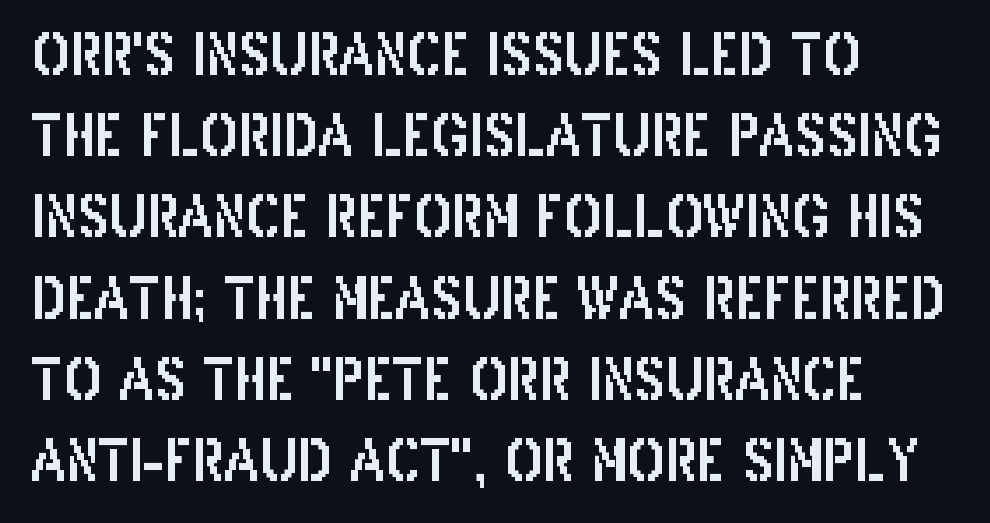
Q: Is the text italic (slanted)? A: No, it is upright.
Q: Is the typeface a serif or a sans-serif typeface? A: Sans-serif.
Q: Is the text underlined? A: No.
Q: How is the paragraph aligned? A: Left-aligned.
Q: Is the spacing between letters normal or unusually wide? A: Normal.
Q: Is the spacing between lines tight, normal or loose? A: Normal.
Q: Width (condensed, normal, or wide)? A: Condensed.
Q: Stroke contrast? A: Low.
Q: x-height? A: Large.
Q: Monospaced? A: No.
